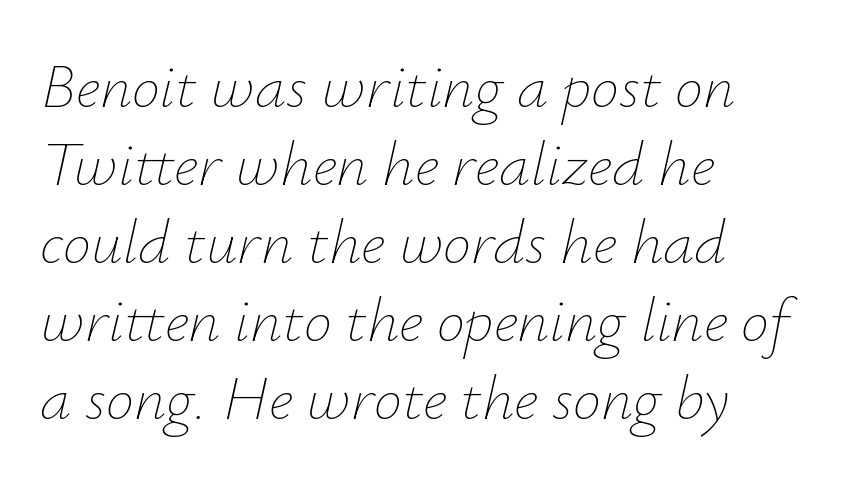
Q: Is the text bold? A: No.
Q: Is the text italic (slanted)? A: Yes, it leans right by about 12 degrees.
Q: Is the text underlined? A: No.
Q: How is the paragraph aligned? A: Left-aligned.
Q: Is the spacing between letters normal or unusually wide? A: Normal.
Q: Width (condensed, normal, or wide)? A: Normal.
Q: Stroke contrast? A: Low.
Q: x-height? A: Small.
Q: Monospaced? A: No.
